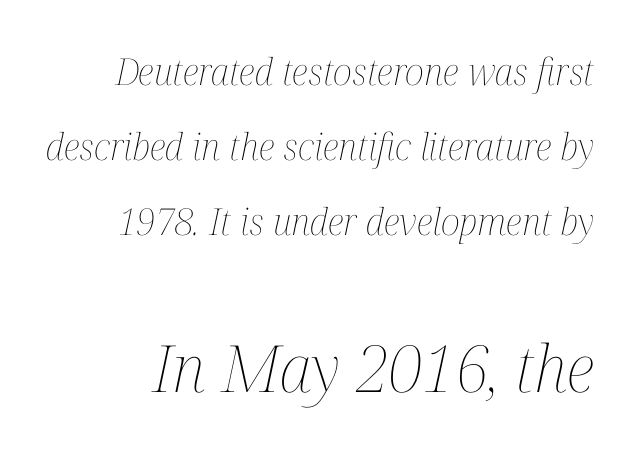
The image shows 65 px thin, condensed type, italic (leaning right); set loose line spacing (2.03x), normal letter spacing, not underlined; the second (bottom) block is 1.76x larger; medium stroke contrast and a medium x-height.
